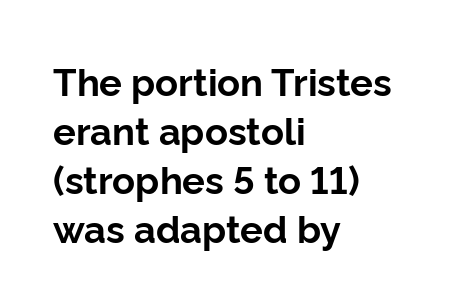
The image shows 38 px bold sans-serif type, upright; set left-aligned, normal line spacing (1.29x), normal letter spacing, not underlined; low stroke contrast and a medium x-height.
